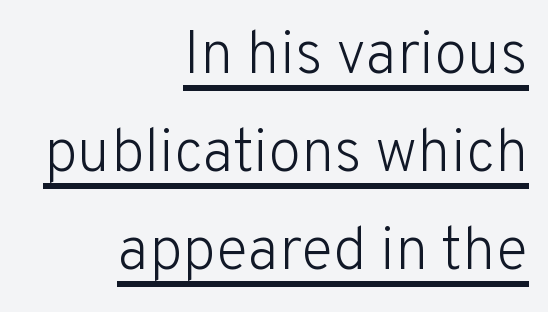
{"serif": "no", "italic": "no", "bold": "no", "weight": "light", "width": "normal", "stroke_contrast": "low", "x_height": "medium", "monospaced": "no", "underline": "yes", "align": "right", "line_spacing": "normal", "line_spacing_ratio": 1.63, "letter_spacing": "normal", "letter_spacing_em": 0.0, "glyph_px": 60}
